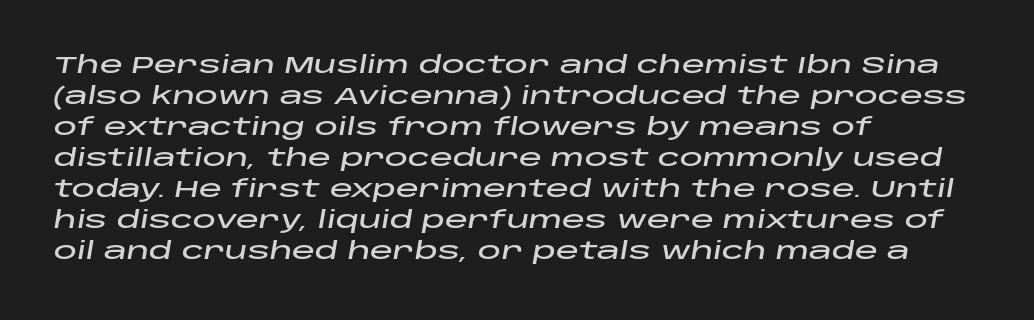
Q: Is the text italic (slanted)? A: Yes, it leans right by about 10 degrees.
Q: Is the text underlined? A: No.
Q: How is the paragraph aligned? A: Left-aligned.
Q: Is the spacing between letters normal or unusually wide? A: Normal.
Q: Is the spacing between lines tight, normal or loose? A: Normal.
